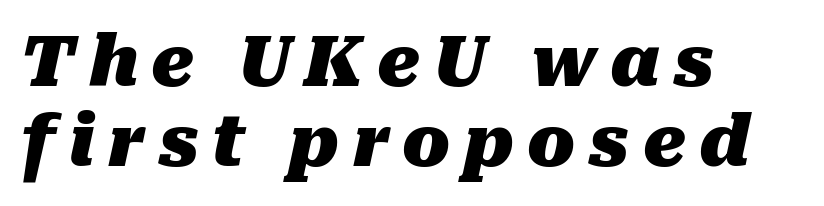
{"italic": "yes", "lean": "right", "slant_degrees": 10, "bold": "yes", "weight": "heavy", "width": "normal", "stroke_contrast": "medium", "x_height": "medium", "monospaced": "no", "underline": "no", "align": "left", "line_spacing": "tight", "line_spacing_ratio": 1.15, "glyph_px": 70}
